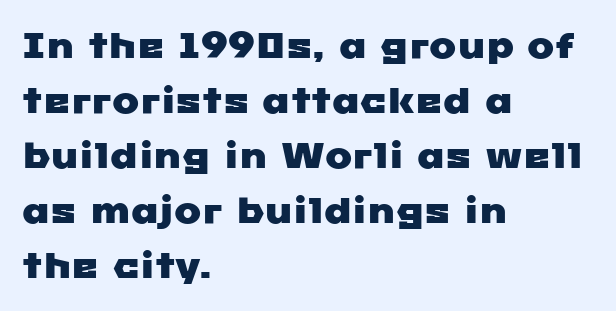
{"serif": "no", "width": "wide", "stroke_contrast": "low", "x_height": "medium", "monospaced": "no", "underline": "no", "align": "left", "line_spacing": "normal", "line_spacing_ratio": 1.53, "letter_spacing": "normal", "letter_spacing_em": 0.0, "glyph_px": 36}
